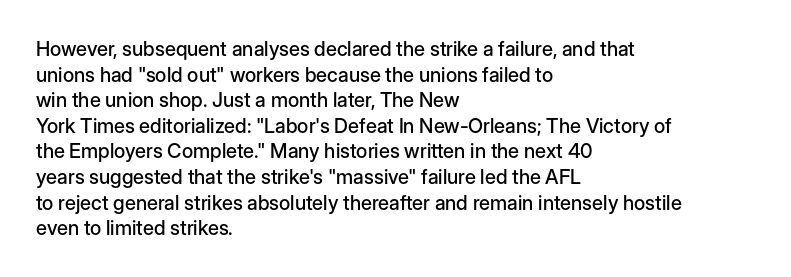
Q: Is the text italic (slanted)? A: No, it is upright.
Q: Is the text underlined? A: No.
Q: How is the paragraph aligned? A: Left-aligned.
Q: Is the spacing between letters normal or unusually wide? A: Normal.
Q: Is the spacing between lines tight, normal or loose? A: Normal.
